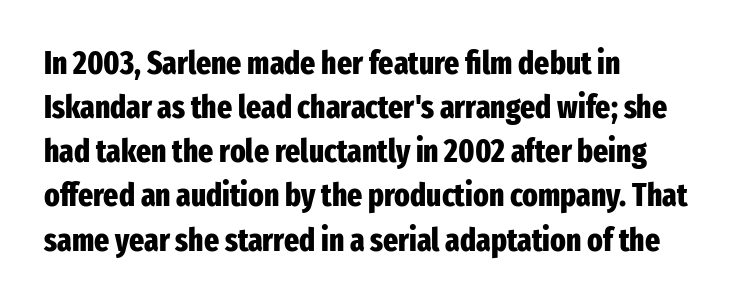
Q: Is the text bold? A: Yes.
Q: Is the text italic (slanted)? A: No, it is upright.
Q: Is the typeface a serif or a sans-serif typeface? A: Sans-serif.
Q: Is the text underlined? A: No.
Q: How is the paragraph aligned? A: Left-aligned.
Q: Is the spacing between letters normal or unusually wide? A: Normal.
Q: Is the spacing between lines tight, normal or loose? A: Normal.
Q: Width (condensed, normal, or wide)? A: Condensed.
Q: Stroke contrast? A: Low.
Q: x-height? A: Medium.
Q: Monospaced? A: No.
